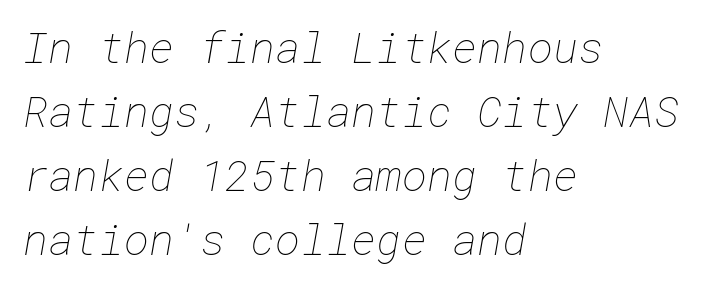
Q: Is the text bold? A: No.
Q: Is the text underlined? A: No.
Q: How is the paragraph aligned? A: Left-aligned.
Q: Is the spacing between letters normal or unusually wide? A: Normal.
Q: Is the spacing between lines tight, normal or loose? A: Normal.
Q: Width (condensed, normal, or wide)? A: Normal.
Q: Stroke contrast? A: Low.
Q: x-height? A: Medium.
